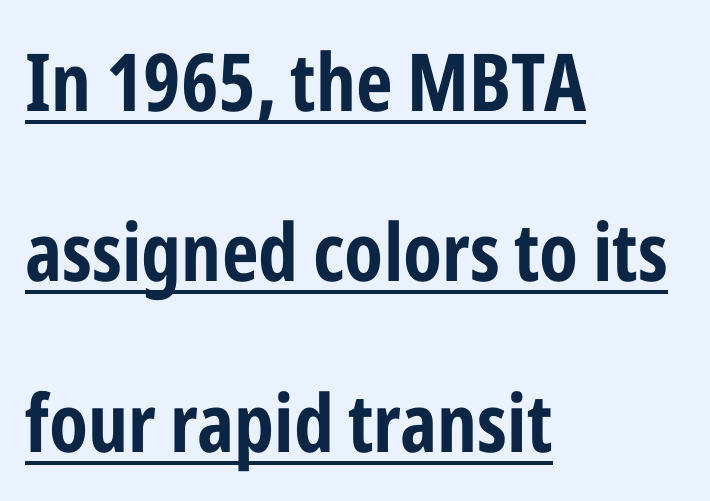
The image shows 80 px bold, condensed sans-serif type, upright; set left-aligned, loose line spacing (2.13x), normal letter spacing, underlined; low stroke contrast and a medium x-height.
